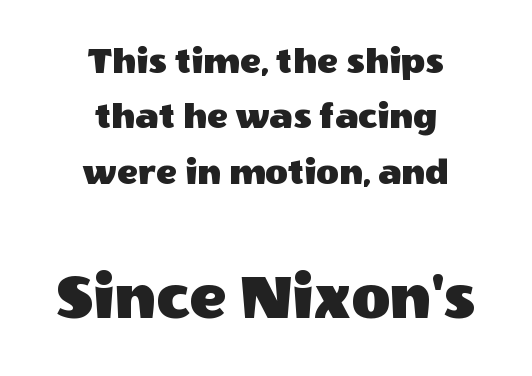
A clean baseline with only descenders dipping below it. Each word holds together tightly as a unit, with standard inter-letter gaps. Does the bottom block carry the larger type? Yes, it does. These lines are composed in type without serifs.
